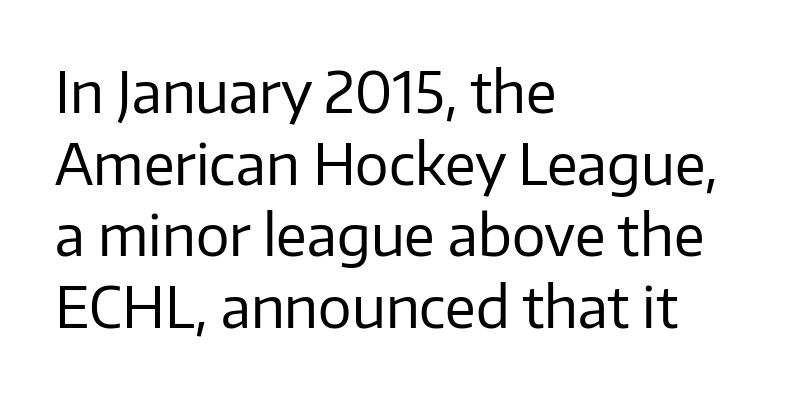
Q: Is the text bold? A: No.
Q: Is the text italic (slanted)? A: No, it is upright.
Q: Is the typeface a serif or a sans-serif typeface? A: Sans-serif.
Q: Is the text underlined? A: No.
Q: How is the paragraph aligned? A: Left-aligned.
Q: Is the spacing between letters normal or unusually wide? A: Normal.
Q: Is the spacing between lines tight, normal or loose? A: Normal.
Q: Width (condensed, normal, or wide)? A: Normal.
Q: Stroke contrast? A: Low.
Q: x-height? A: Medium.
Q: Monospaced? A: No.
